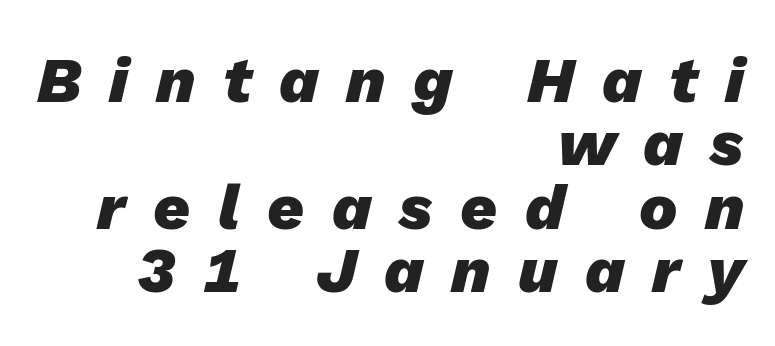
{"italic": "yes", "lean": "right", "slant_degrees": 13, "bold": "yes", "weight": "heavy", "width": "normal", "stroke_contrast": "low", "x_height": "medium", "monospaced": "no", "underline": "no", "align": "right", "line_spacing": "tight", "line_spacing_ratio": 0.99, "letter_spacing": "wide", "letter_spacing_em": 0.43, "glyph_px": 64}
